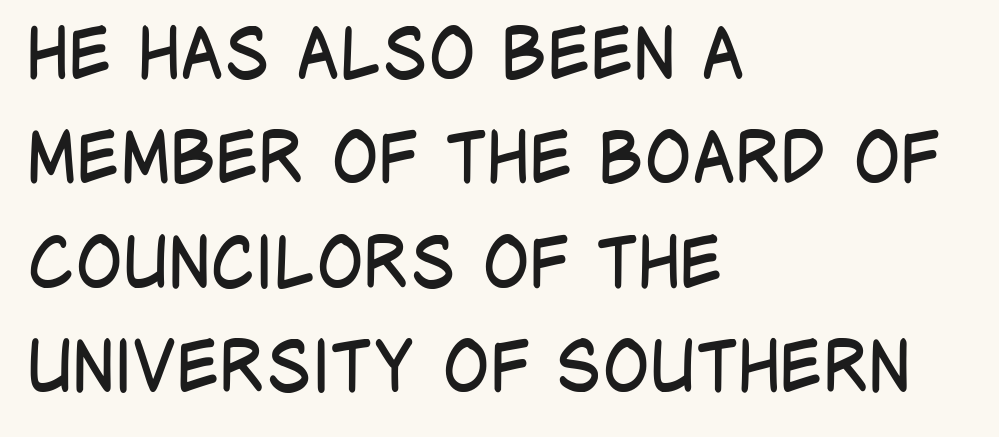
Regarding leading, the lines here are spaced in the standard way. The weight tops out at a normal text grade. The face used here is proportionally spaced, like ordinary book or web type. The lettering stays uniformly vertical, giving the passage a roman look.
